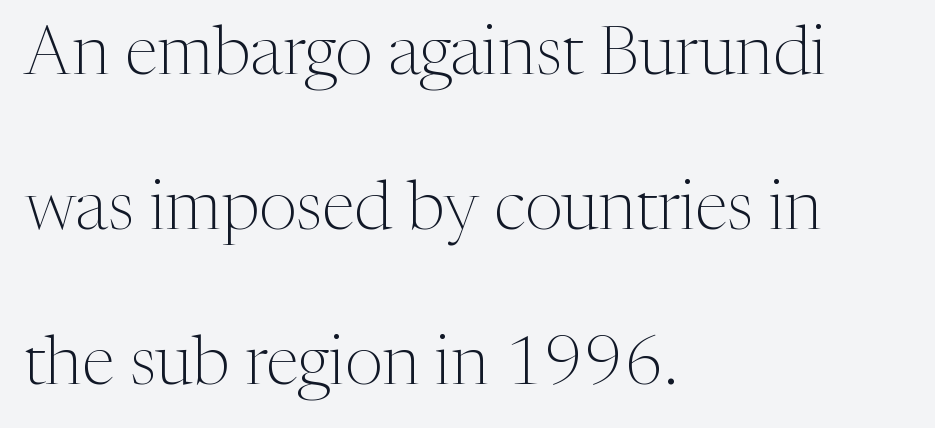
The baseline area is clear. The text was rendered using a seriffed face with decorative stroke endings. A typesetter would call this proportional, since set widths differ per character. All the whitespace from short lines collects on the right.
